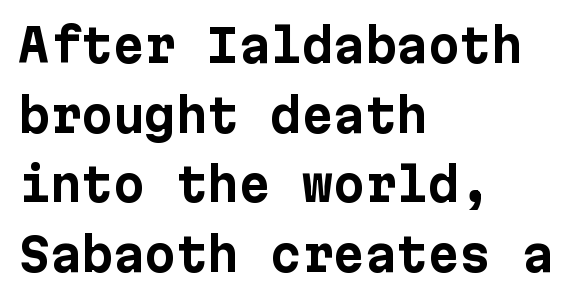
{"serif": "no", "italic": "no", "bold": "yes", "weight": "bold", "width": "normal", "stroke_contrast": "low", "x_height": "medium", "underline": "no", "align": "left", "line_spacing": "normal", "line_spacing_ratio": 1.55, "letter_spacing": "normal", "letter_spacing_em": 0.0, "glyph_px": 45}
